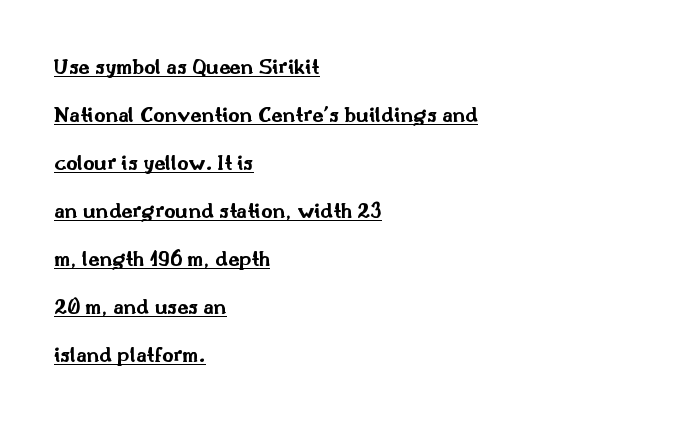
The image shows 22 px bold type, upright; set left-aligned, loose line spacing (2.18x), normal letter spacing, underlined.
